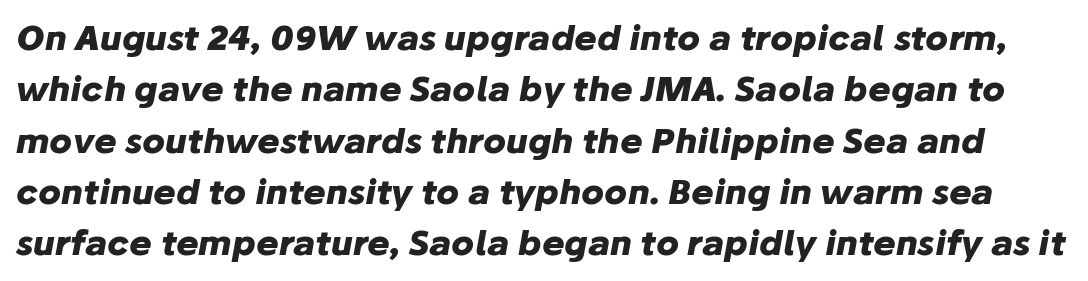
Q: Is the text bold? A: Yes.
Q: Is the text italic (slanted)? A: Yes, it leans right by about 10 degrees.
Q: Is the text underlined? A: No.
Q: Is the spacing between letters normal or unusually wide? A: Normal.
Q: Is the spacing between lines tight, normal or loose? A: Normal.
Q: Width (condensed, normal, or wide)? A: Normal.
Q: Stroke contrast? A: Low.
Q: x-height? A: Medium.
Q: Monospaced? A: No.
